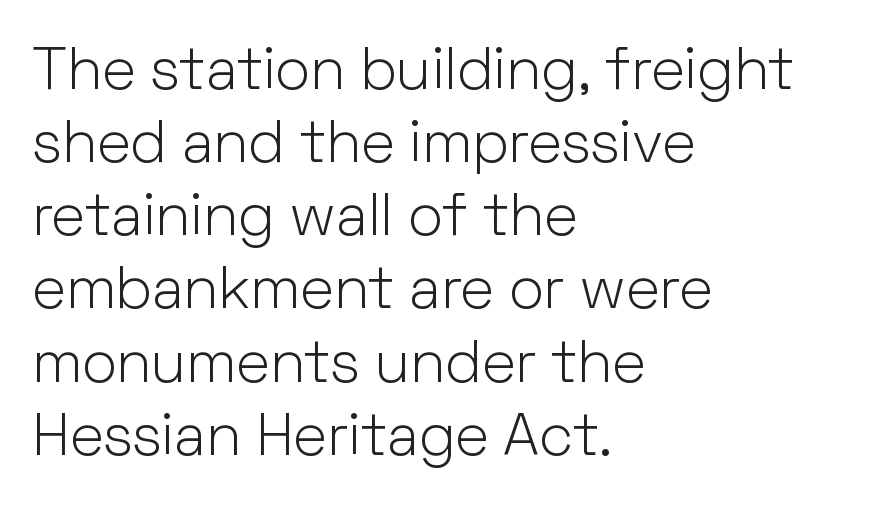
The image shows 59 px light sans-serif type, upright; set left-aligned, line spacing 1.24x, normal letter spacing, not underlined; low stroke contrast and a medium x-height.
